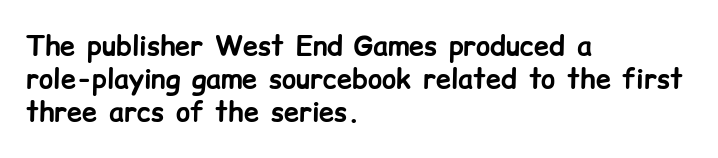
{"italic": "no", "bold": "yes", "underline": "no", "align": "left", "line_spacing_ratio": 1.23, "letter_spacing": "normal", "letter_spacing_em": 0.0, "glyph_px": 27}
